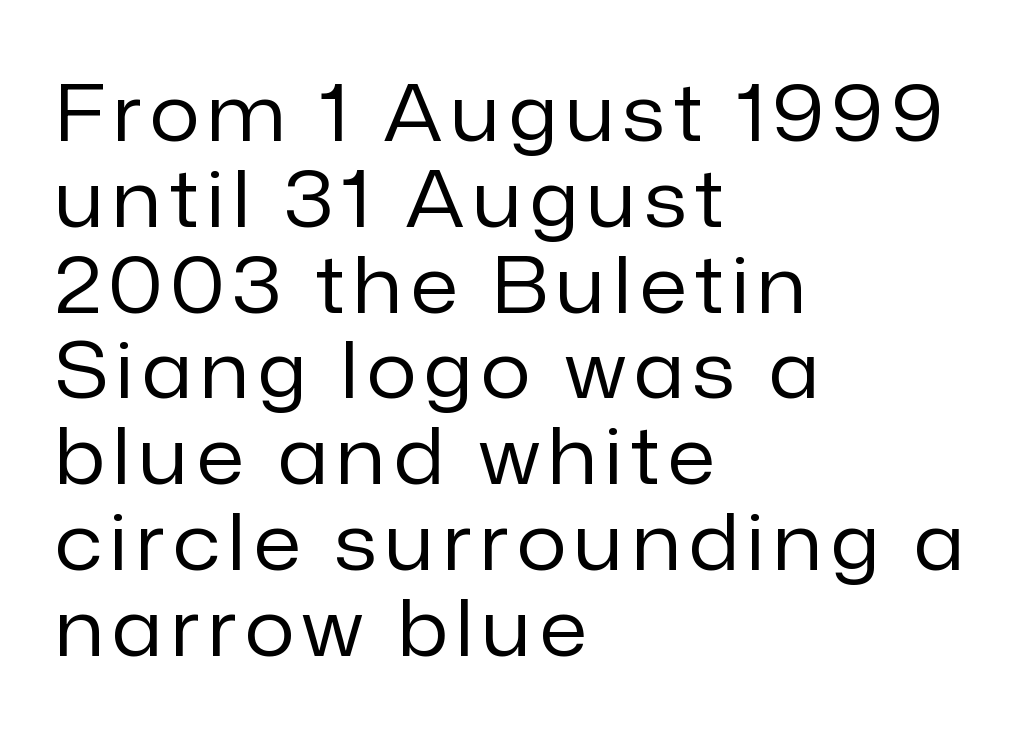
A typesetter would call this leading minimal, almost set solid. This rendering uses left alignment, leaving the right contour irregular. Note the varied advance widths — an 'i' is clearly narrower than an 'm'. Anything drawn beneath the words? Only blank space.
